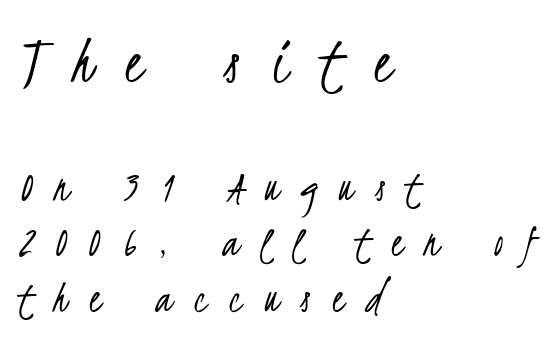
Note the varied advance widths — an 'i' is clearly narrower than an 'm'. Weight class: somewhere from thin through regular. Descenders are the only things crossing below the line. Spacing between characters has been opened up far beyond the box default.
